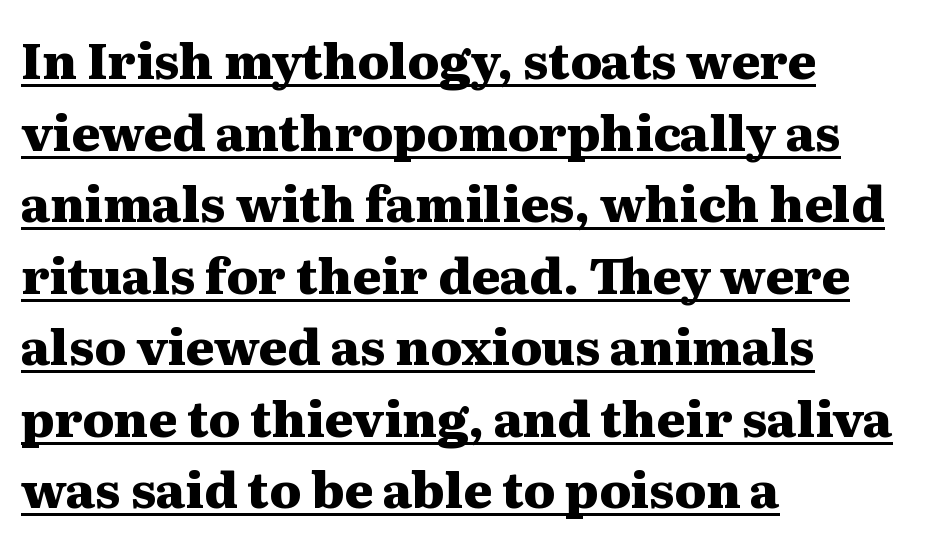
These lines keep a tight, regular rhythm from letter to letter. Ordinary non-slanted type is in use. These words are printed bold, with thick strokes throughout. In CSS terms this would be text-align: left. Baseline-to-baseline distance is the conventional proportion of letter height. Beneath each row of characters lies a ruled line.
